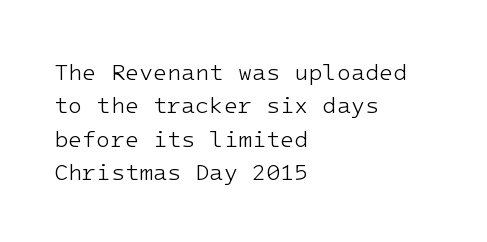
{"italic": "no", "bold": "no", "underline": "no", "align": "left", "line_spacing": "normal", "line_spacing_ratio": 1.45, "letter_spacing": "normal", "letter_spacing_em": 0.0, "glyph_px": 23}
